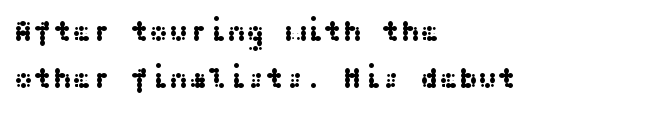
Q: Is the text italic (slanted)? A: No, it is upright.
Q: Is the typeface a serif or a sans-serif typeface? A: Sans-serif.
Q: Is the text underlined? A: No.
Q: How is the paragraph aligned? A: Left-aligned.
Q: Is the spacing between letters normal or unusually wide? A: Normal.
Q: Is the spacing between lines tight, normal or loose? A: Normal.
Q: Width (condensed, normal, or wide)? A: Wide.
Q: Stroke contrast? A: Medium.
Q: x-height? A: Medium.
